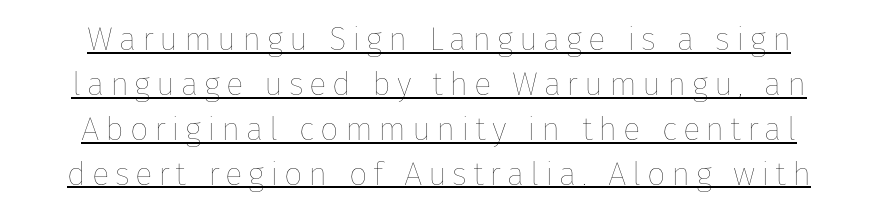
Q: Is the text bold? A: No.
Q: Is the text italic (slanted)? A: No, it is upright.
Q: Is the text underlined? A: Yes.
Q: Is the spacing between lines tight, normal or loose? A: Normal.
Q: Width (condensed, normal, or wide)? A: Normal.
Q: Stroke contrast? A: Low.
Q: x-height? A: Medium.
Q: Monospaced? A: No.
